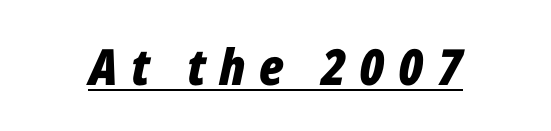
Q: Is the text bold? A: Yes.
Q: Is the text italic (slanted)? A: Yes, it leans right by about 12 degrees.
Q: Is the text underlined? A: Yes.
Q: Is the spacing between letters normal or unusually wide? A: Unusually wide.
Q: Width (condensed, normal, or wide)? A: Condensed.
Q: Stroke contrast? A: Low.
Q: x-height? A: Medium.
Q: Monospaced? A: No.
